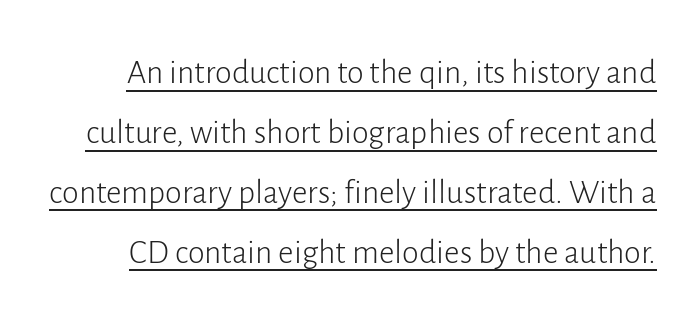
The glyphs in this specimen are sans serif. The typesetter has applied underlining to the passage shown. The passage shown is typed in a proportional face where columns would drift. The tracking reads as untouched default to a designer's eye.
